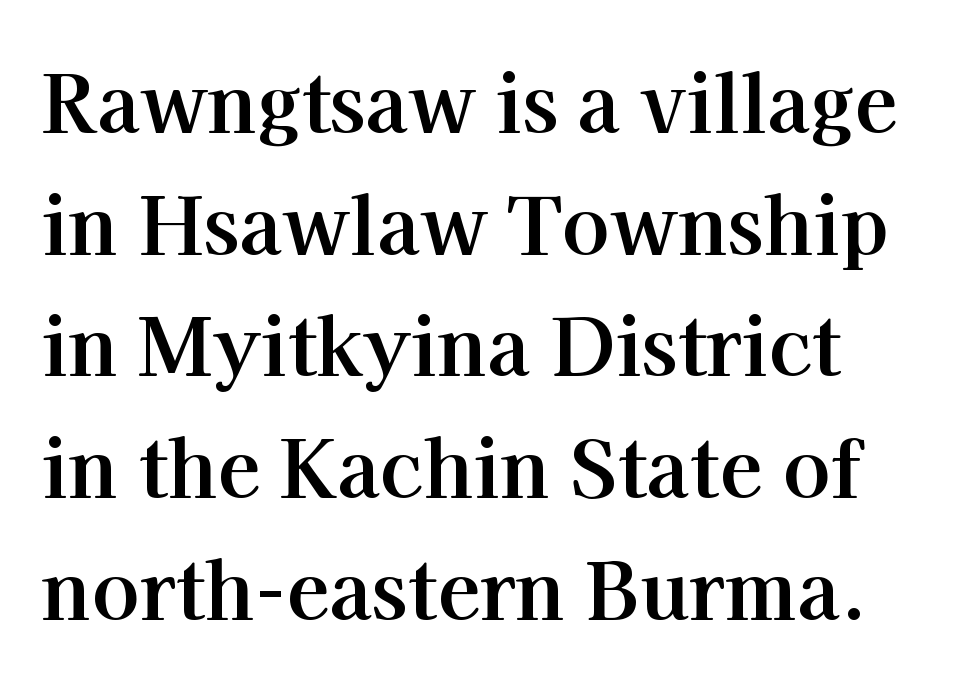
Q: Is the text bold? A: Yes.
Q: Is the text italic (slanted)? A: No, it is upright.
Q: Is the typeface a serif or a sans-serif typeface? A: Serif.
Q: Is the text underlined? A: No.
Q: How is the paragraph aligned? A: Left-aligned.
Q: Is the spacing between letters normal or unusually wide? A: Normal.
Q: Is the spacing between lines tight, normal or loose? A: Normal.
Q: Width (condensed, normal, or wide)? A: Normal.
Q: Stroke contrast? A: High.
Q: x-height? A: Medium.
Q: Monospaced? A: No.
